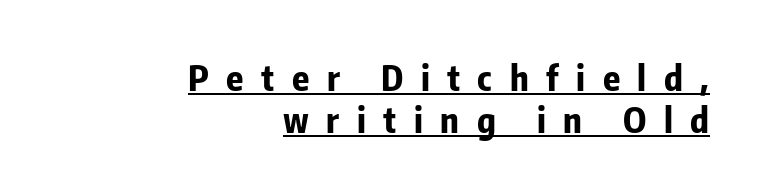
The image shows 35 px bold, condensed sans-serif type, upright; set right-aligned, line spacing 1.19x, unusually wide letter spacing (+0.5 em), underlined; low stroke contrast and a medium x-height.
